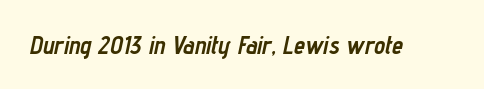
The image shows 25 px bold type, italic (leaning right); set normal letter spacing, not underlined.
